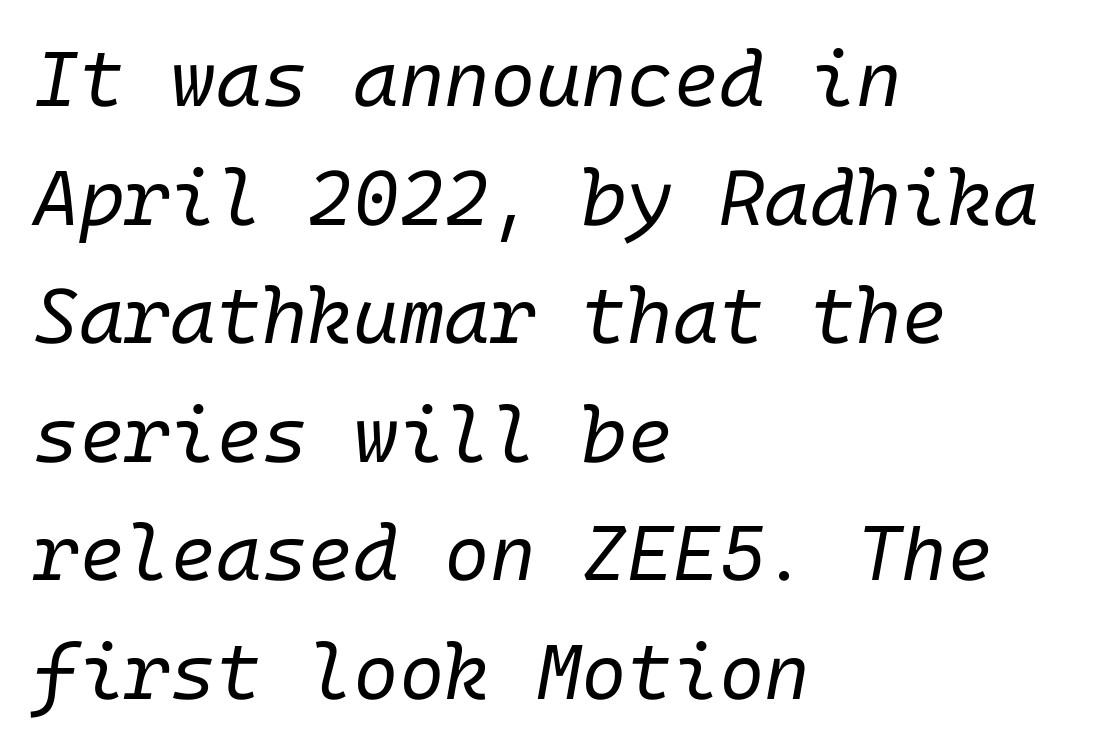
{"italic": "yes", "lean": "right", "slant_degrees": 10, "bold": "no", "weight": "regular", "width": "normal", "stroke_contrast": "low", "x_height": "medium", "underline": "no", "align": "left", "line_spacing": "normal", "line_spacing_ratio": 1.52, "letter_spacing": "normal", "letter_spacing_em": 0.0, "glyph_px": 78}
